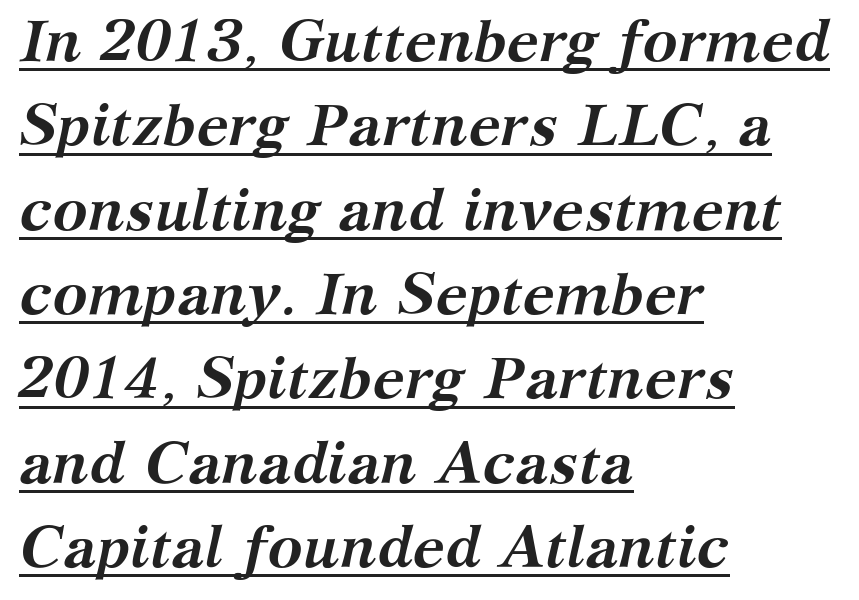
The image shows 59 px semibold serif type, italic (leaning right); set left-aligned, normal line spacing (1.43x), normal letter spacing, underlined; medium stroke contrast and a medium x-height.
